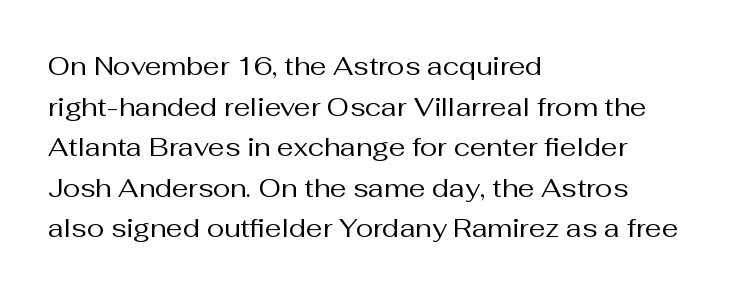
{"italic": "no", "bold": "no", "underline": "no", "align": "left", "line_spacing": "normal", "line_spacing_ratio": 1.56, "letter_spacing": "normal", "letter_spacing_em": 0.0, "glyph_px": 26}
